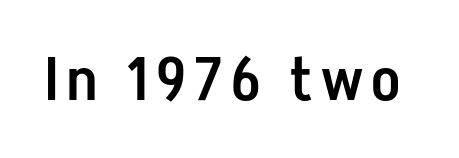
A bit beefed up — I'd call it semibold rather than bold. Quick note: not italic, upright. The passage shown is typed in a proportional face where columns would drift. Is this a sans? Yes — the strokes have no serifs. The strip under each line holds only bare page.
